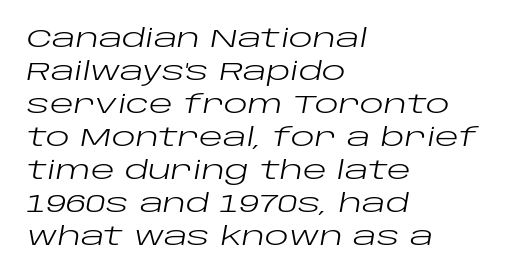
Q: Is the text bold? A: No.
Q: Is the text italic (slanted)? A: Yes, it leans right by about 10 degrees.
Q: Is the text underlined? A: No.
Q: How is the paragraph aligned? A: Left-aligned.
Q: Is the spacing between letters normal or unusually wide? A: Normal.
Q: Is the spacing between lines tight, normal or loose? A: Normal.
